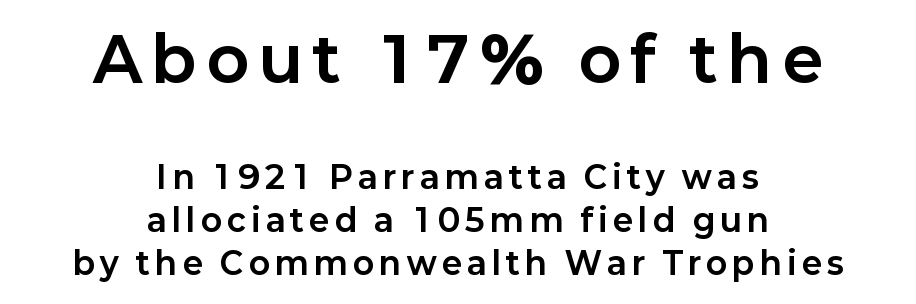
{"serif": "no", "italic": "no", "bold": "yes", "weight": "bold", "width": "normal", "stroke_contrast": "low", "x_height": "medium", "monospaced": "no", "underline": "no", "align": "center", "line_spacing": "normal", "line_spacing_ratio": 1.39, "larger_block": "first", "size_ratio": 2.0, "glyph_px": 62}
